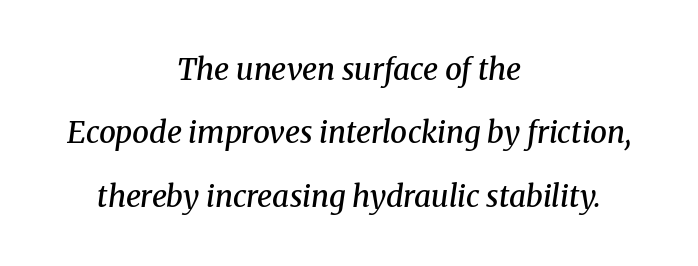
{"serif": "yes", "italic": "yes", "lean": "right", "slant_degrees": 8, "bold": "semi", "weight": "semibold", "width": "normal", "stroke_contrast": "medium", "x_height": "medium", "monospaced": "no", "underline": "no", "align": "center", "line_spacing": "loose", "line_spacing_ratio": 2.11, "letter_spacing": "normal", "letter_spacing_em": 0.0, "glyph_px": 30}
